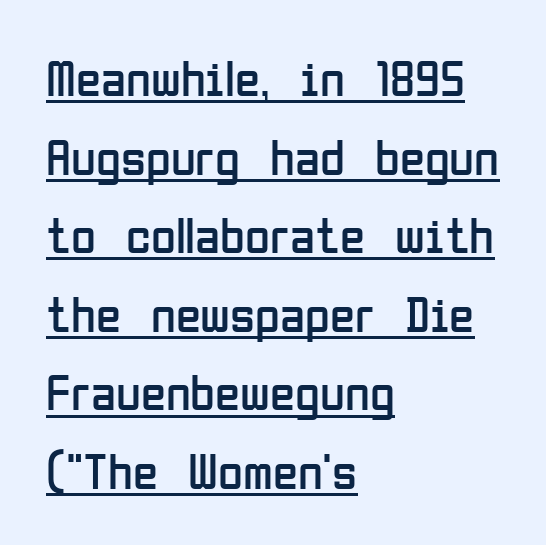
The rendering shows plain stroke endings on the letterforms — a sans-serif design. Characters follow at the spacing the type designer built in. Character widths vary here, with narrow letters taking less room than wide ones. Honestly, the row spacing looks completely unremarkable.
